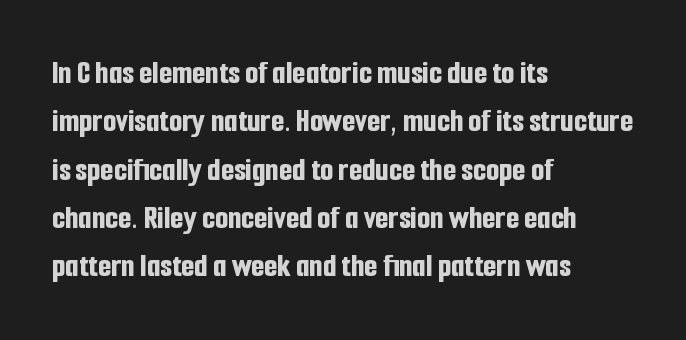
The axis of the letterforms is exactly vertical. These lines are rendered in a variable-pitch font. This sample is left-justified, so line endings fall wherever the words run out. Each row of text sits above clean, open space. No extra tracking has been applied to these lines.
